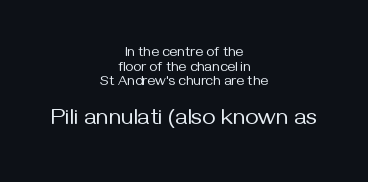
The image shows 23 px text type, upright; set centered, tight line spacing (1.05x), normal letter spacing, not underlined; the second (bottom) block is 1.64x larger.
